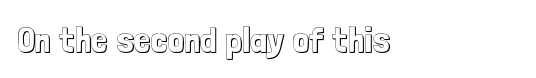
{"italic": "no", "width": "condensed", "x_height": "medium", "monospaced": "no", "underline": "no", "align": "left", "letter_spacing": "normal", "letter_spacing_em": 0.0, "glyph_px": 36}
